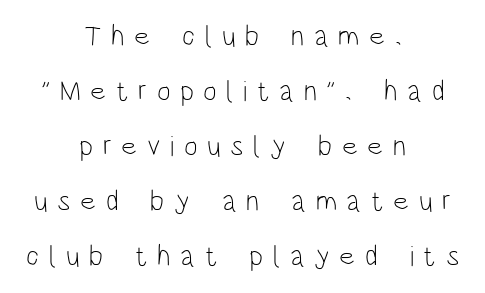
{"serif": "no", "italic": "no", "bold": "no", "weight": "light", "width": "condensed", "stroke_contrast": "low", "x_height": "large", "monospaced": "no", "underline": "no", "align": "center", "line_spacing": "loose", "line_spacing_ratio": 1.9, "letter_spacing": "wide", "letter_spacing_em": 0.33, "glyph_px": 29}
